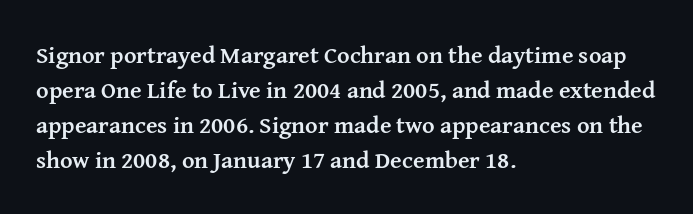
The image shows 24 px bold type, upright; set left-aligned, normal line spacing (1.46x), normal letter spacing, not underlined.
